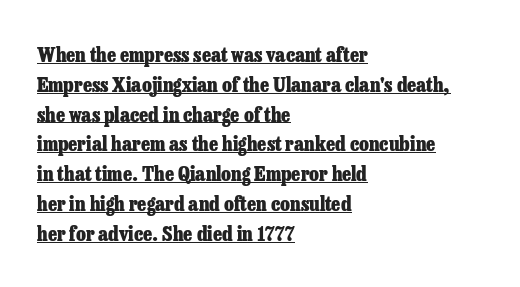
The image shows 20 px bold type, upright; set left-aligned, normal line spacing (1.49x), normal letter spacing, underlined.
